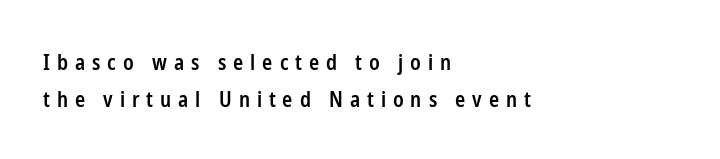
The image shows 21 px text type, upright; set left-aligned, line spacing 1.78x, unusually wide letter spacing (+0.33 em), not underlined.
